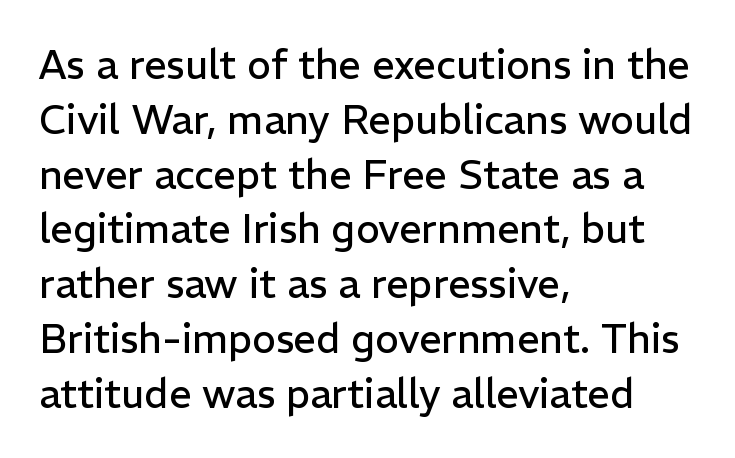
The image shows 40 px regular-weight sans-serif type, upright; set left-aligned, normal line spacing (1.37x), normal letter spacing, not underlined; low stroke contrast and a medium x-height.
